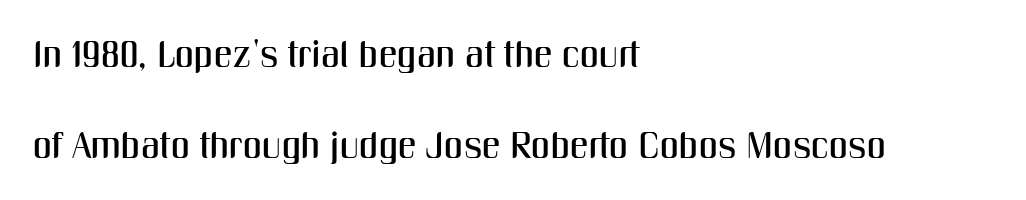
Q: Is the text italic (slanted)? A: No, it is upright.
Q: Is the typeface a serif or a sans-serif typeface? A: Sans-serif.
Q: Is the text underlined? A: No.
Q: How is the paragraph aligned? A: Left-aligned.
Q: Is the spacing between letters normal or unusually wide? A: Normal.
Q: Is the spacing between lines tight, normal or loose? A: Loose.
Q: Width (condensed, normal, or wide)? A: Condensed.
Q: Stroke contrast? A: Medium.
Q: x-height? A: Medium.
Q: Monospaced? A: No.
